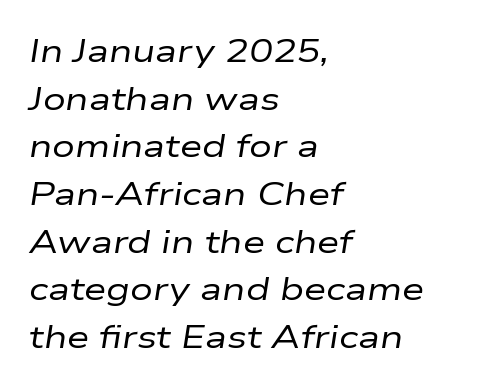
{"italic": "yes", "lean": "right", "slant_degrees": 9, "bold": "no", "weight": "regular", "width": "wide", "stroke_contrast": "low", "x_height": "medium", "monospaced": "no", "underline": "no", "align": "left", "line_spacing": "normal", "line_spacing_ratio": 1.49, "letter_spacing": "normal", "letter_spacing_em": 0.0, "glyph_px": 32}
